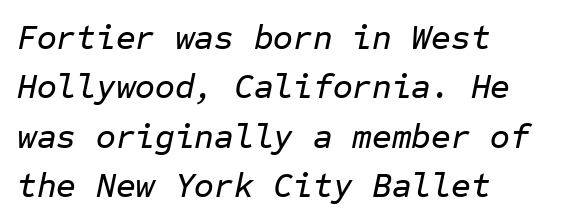
The image shows 34 px text type, italic (leaning right), monospaced; set left-aligned, normal line spacing (1.45x), normal letter spacing, not underlined; low stroke contrast and a medium x-height.
